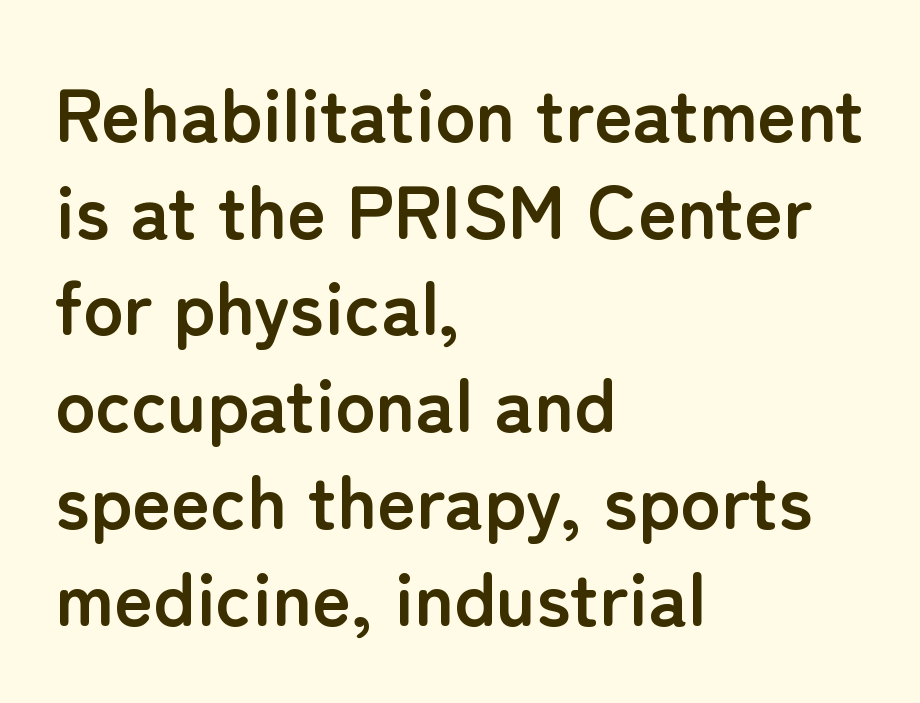
Q: Is the text bold? A: Yes.
Q: Is the text italic (slanted)? A: No, it is upright.
Q: Is the typeface a serif or a sans-serif typeface? A: Sans-serif.
Q: Is the text underlined? A: No.
Q: How is the paragraph aligned? A: Left-aligned.
Q: Is the spacing between letters normal or unusually wide? A: Normal.
Q: Is the spacing between lines tight, normal or loose? A: Normal.
Q: Width (condensed, normal, or wide)? A: Normal.
Q: Stroke contrast? A: Low.
Q: x-height? A: Medium.
Q: Monospaced? A: No.
